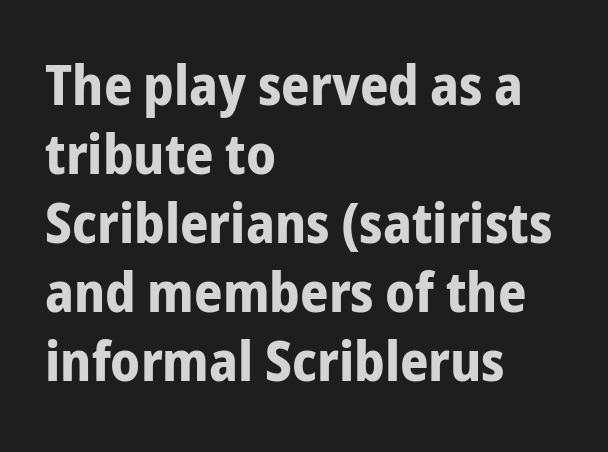
Q: Is the text bold? A: Yes.
Q: Is the text italic (slanted)? A: No, it is upright.
Q: Is the typeface a serif or a sans-serif typeface? A: Sans-serif.
Q: Is the text underlined? A: No.
Q: How is the paragraph aligned? A: Left-aligned.
Q: Is the spacing between letters normal or unusually wide? A: Normal.
Q: Width (condensed, normal, or wide)? A: Condensed.
Q: Stroke contrast? A: Low.
Q: x-height? A: Medium.
Q: Monospaced? A: No.
